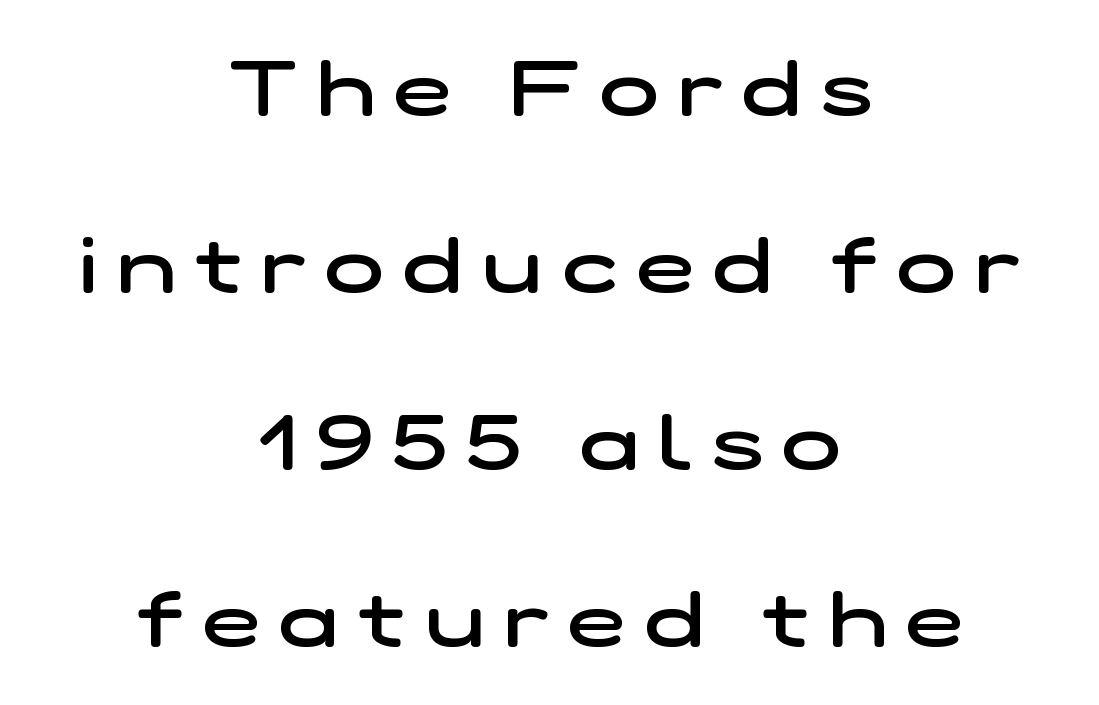
Layout note: lines centered. The line texture is sparse and dotted thanks to wide tracking. The specimen omits any rule beneath the text block's lines. Does the weight exceed regular? Yes, but only to semibold. Looks like regular typesetting: each glyph gets only the width it needs.
